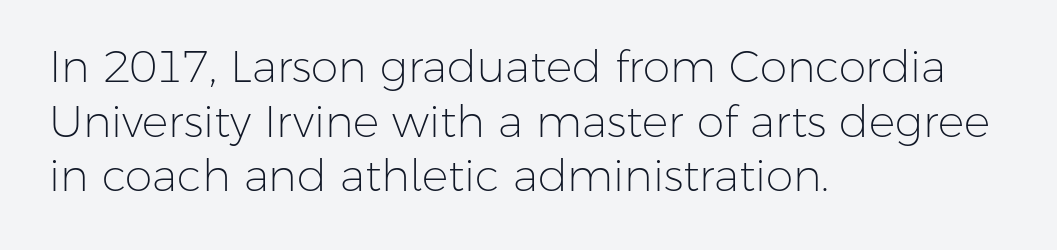
Q: Is the text bold? A: No.
Q: Is the text italic (slanted)? A: No, it is upright.
Q: Is the typeface a serif or a sans-serif typeface? A: Sans-serif.
Q: Is the text underlined? A: No.
Q: How is the paragraph aligned? A: Left-aligned.
Q: Is the spacing between letters normal or unusually wide? A: Normal.
Q: Width (condensed, normal, or wide)? A: Normal.
Q: Stroke contrast? A: Low.
Q: x-height? A: Medium.
Q: Monospaced? A: No.
